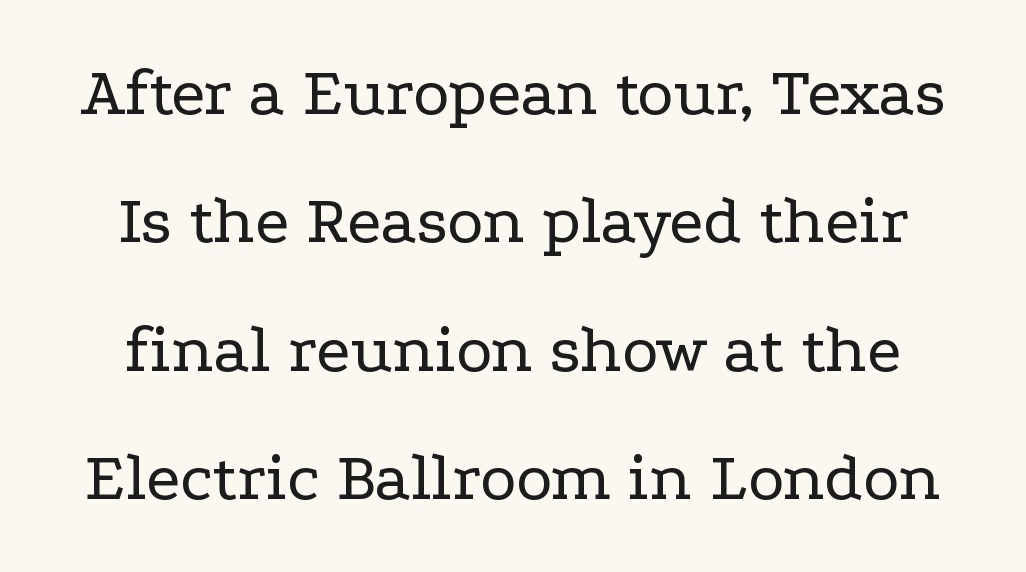
{"serif": "yes", "italic": "no", "bold": "no", "weight": "regular", "width": "wide", "stroke_contrast": "low", "x_height": "medium", "monospaced": "no", "underline": "no", "line_spacing_ratio": 1.86, "letter_spacing": "normal", "letter_spacing_em": 0.0, "glyph_px": 69}
